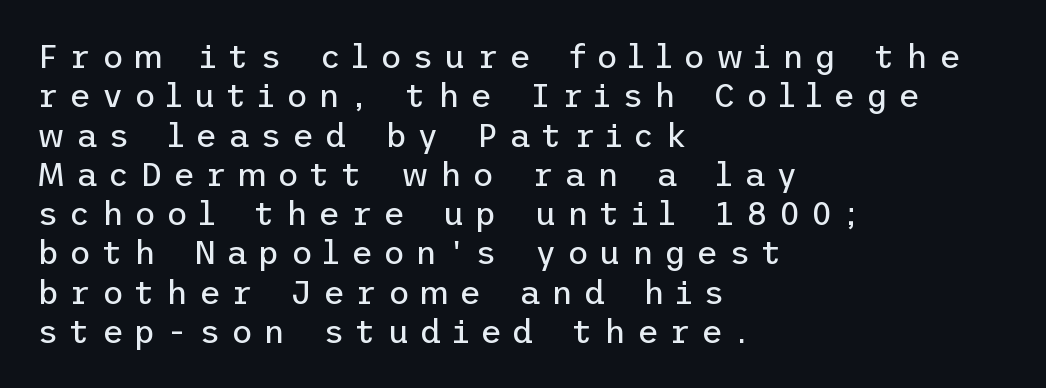
{"serif": "no", "italic": "no", "bold": "no", "weight": "regular", "width": "normal", "stroke_contrast": "low", "x_height": "medium", "underline": "no", "align": "left", "line_spacing_ratio": 1.19, "letter_spacing": "wide", "letter_spacing_em": 0.33, "glyph_px": 33}
